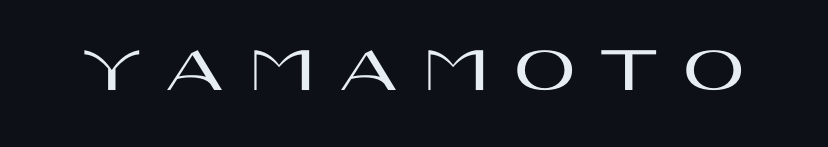
Q: Is the text italic (slanted)? A: No, it is upright.
Q: Is the typeface a serif or a sans-serif typeface? A: Sans-serif.
Q: Is the text underlined? A: No.
Q: Is the spacing between letters normal or unusually wide? A: Unusually wide.
Q: Width (condensed, normal, or wide)? A: Wide.
Q: Stroke contrast? A: High.
Q: x-height? A: Large.
Q: Monospaced? A: No.
